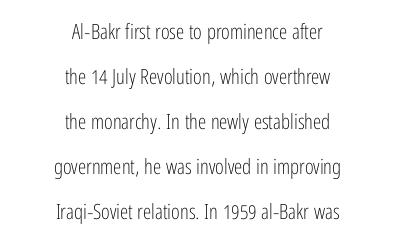
{"italic": "no", "bold": "no", "underline": "no", "align": "center", "line_spacing": "loose", "line_spacing_ratio": 2.14, "letter_spacing": "normal", "letter_spacing_em": 0.0, "glyph_px": 21}
